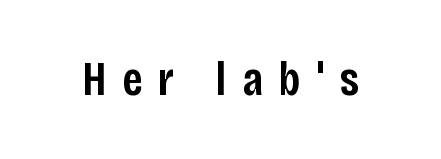
The image shows 47 px semibold, condensed sans-serif type, upright; set unusually wide letter spacing (+0.35 em), not underlined; low stroke contrast and a large x-height.
